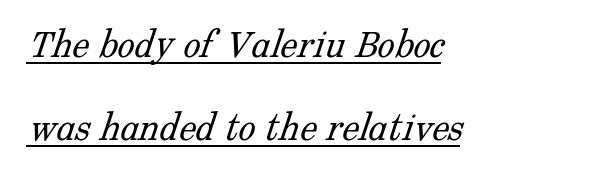
The image shows 43 px light serif type; set left-aligned, loose line spacing (1.93x), normal letter spacing, underlined; low stroke contrast and a medium x-height.
